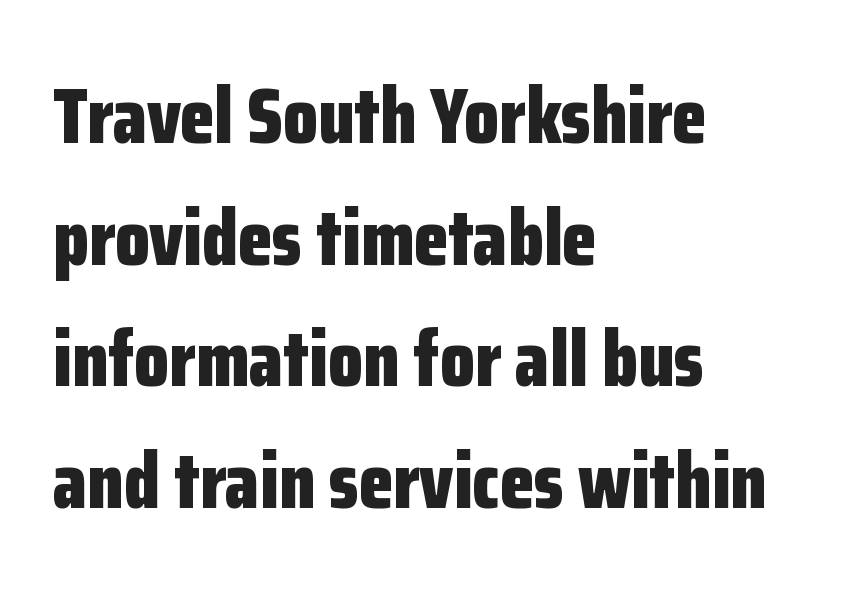
Q: Is the text bold? A: Yes.
Q: Is the text italic (slanted)? A: No, it is upright.
Q: Is the typeface a serif or a sans-serif typeface? A: Sans-serif.
Q: Is the text underlined? A: No.
Q: How is the paragraph aligned? A: Left-aligned.
Q: Is the spacing between letters normal or unusually wide? A: Normal.
Q: Is the spacing between lines tight, normal or loose? A: Normal.
Q: Width (condensed, normal, or wide)? A: Condensed.
Q: Stroke contrast? A: Low.
Q: x-height? A: Medium.
Q: Monospaced? A: No.
